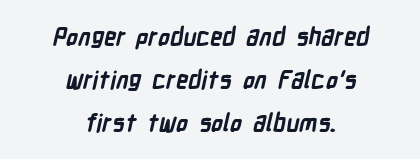
The specimen omits any rule beneath the text block's lines. The rendering positions every line midway between the sides. The font is running at its bold setting. Nothing unusual about the tracking: characters are spaced as the font intends.
